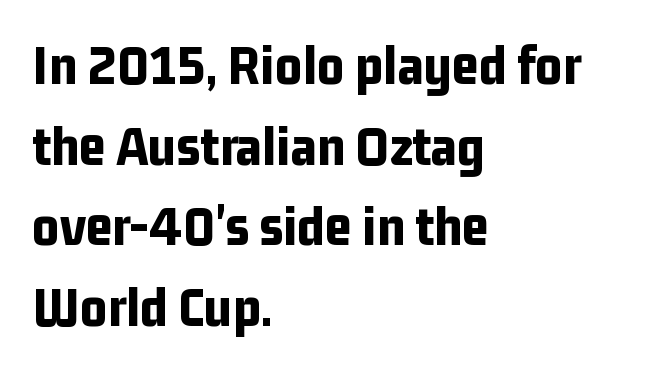
A typesetter would call this proportional, since set widths differ per character. Posture: vertical. The characters look thick and weighty, a clear bold. Quick note: underline off.
